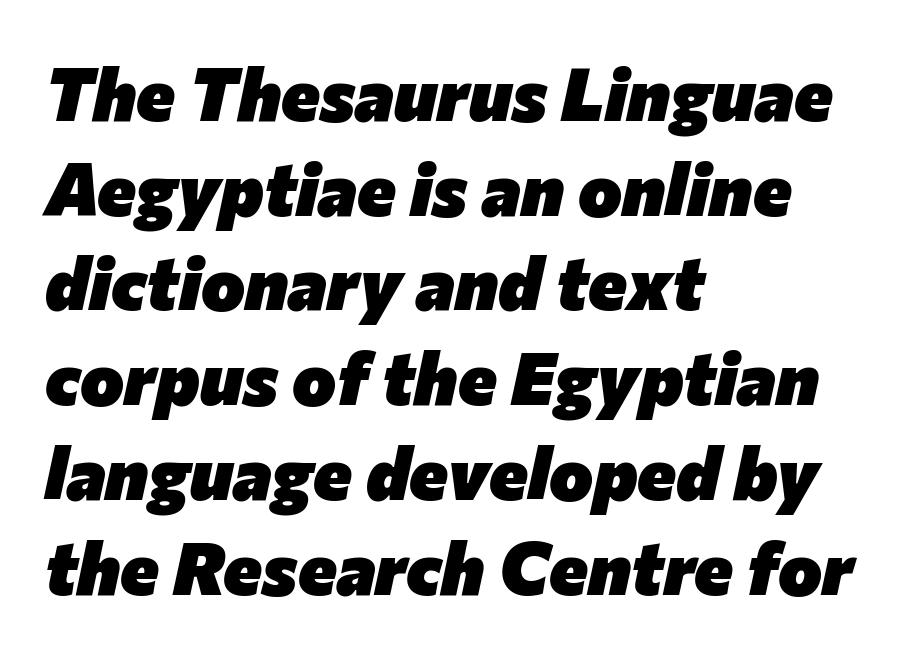
In terms of letterspacing, this is plain default setting. Horizontal alignment here is leftward, the default for most running prose. Notice how the stems are inclined rather than vertical — that's the hallmark of italics. Vertically, the passage feels balanced, rows spaced as you'd expect. As a designer I'd log this as weight 700, bold.
